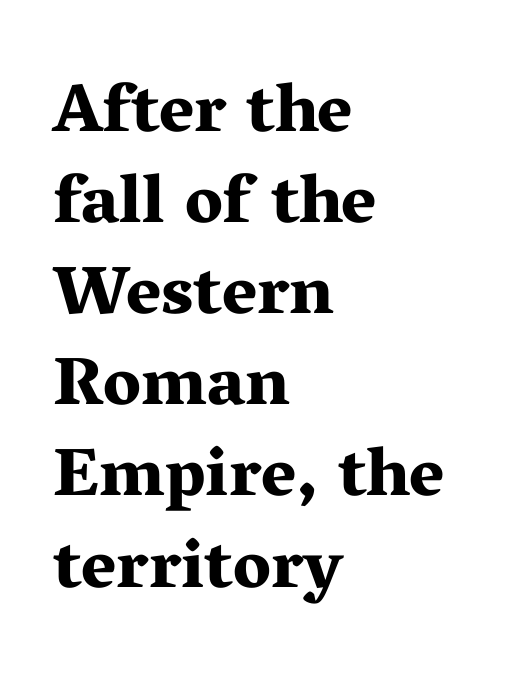
The image shows 68 px bold, wide serif type, upright; set left-aligned, normal line spacing (1.34x), normal letter spacing, not underlined; medium stroke contrast and a medium x-height.
